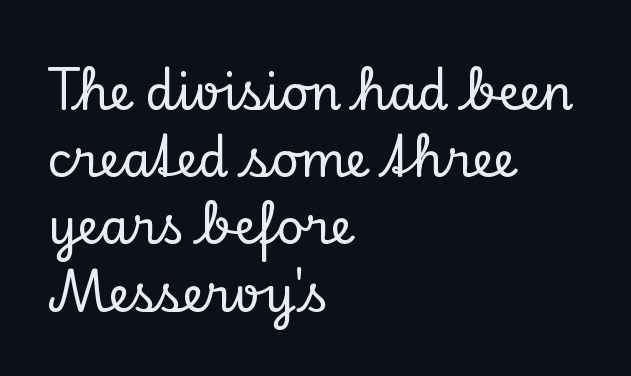
Q: Is the text italic (slanted)? A: No, it is upright.
Q: Is the text underlined? A: No.
Q: How is the paragraph aligned? A: Left-aligned.
Q: Is the spacing between letters normal or unusually wide? A: Normal.
Q: Is the spacing between lines tight, normal or loose? A: Normal.
Q: Width (condensed, normal, or wide)? A: Normal.
Q: Stroke contrast? A: Low.
Q: x-height? A: Small.
Q: Monospaced? A: No.
